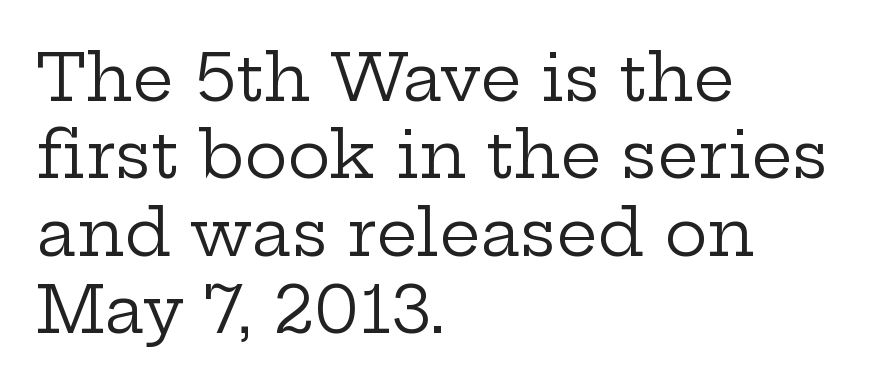
{"serif": "yes", "italic": "no", "bold": "no", "weight": "regular", "width": "wide", "stroke_contrast": "low", "x_height": "medium", "monospaced": "no", "underline": "no", "align": "left", "line_spacing_ratio": 1.19, "letter_spacing": "normal", "letter_spacing_em": 0.0, "glyph_px": 65}
